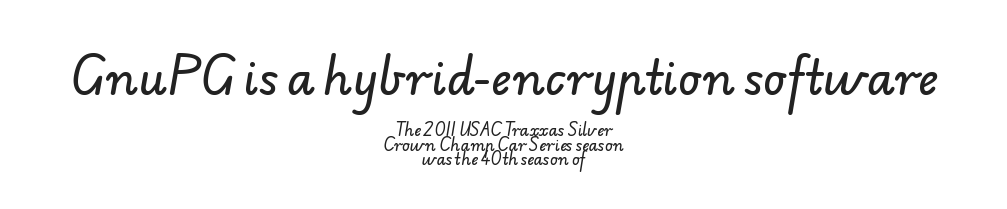
The image shows 45 px sans-serif type; set centered, tight line spacing (0.96x), normal letter spacing, not underlined; the first (top) block is 3.0x larger; low stroke contrast and a small x-height.
